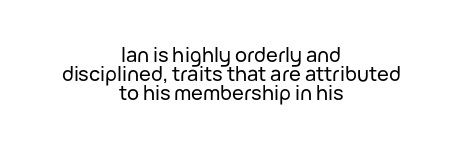
In terms of posture, this sample is upright. Horizontally, the lines are justified to the midpoint only. Rule under the text: the space is simply empty. A typesetter would call this leading minimal, almost set solid. The letterforms sit shoulder to shoulder at normal distance.
